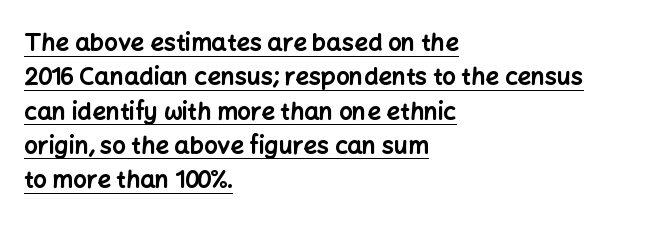
{"italic": "no", "bold": "yes", "underline": "yes", "align": "left", "line_spacing": "normal", "line_spacing_ratio": 1.43, "letter_spacing": "normal", "letter_spacing_em": 0.0, "glyph_px": 24}
